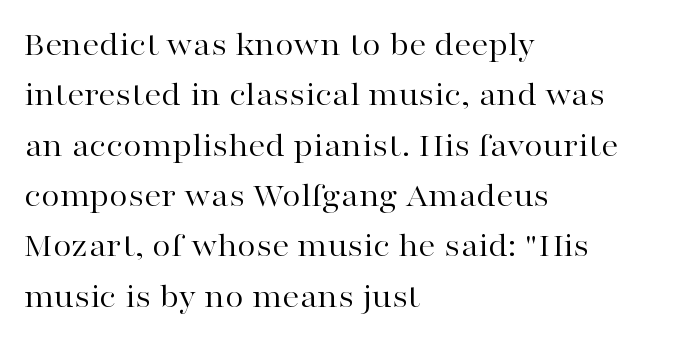
The image shows 34 px regular-weight, wide serif type, upright; set left-aligned, normal line spacing (1.48x), normal letter spacing, not underlined; high stroke contrast and a medium x-height.
